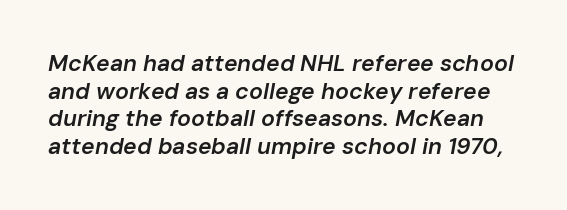
{"italic": "yes", "lean": "right", "slant_degrees": 10, "bold": "semi", "underline": "no", "line_spacing_ratio": 1.2, "letter_spacing": "normal", "letter_spacing_em": 0.0, "glyph_px": 23}
